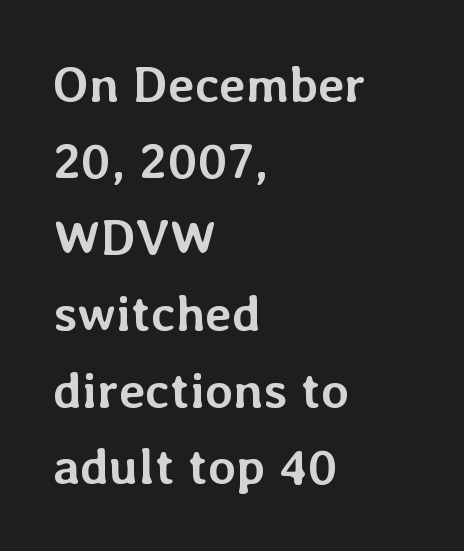
Q: Is the text bold? A: Yes.
Q: Is the text italic (slanted)? A: No, it is upright.
Q: Is the text underlined? A: No.
Q: How is the paragraph aligned? A: Left-aligned.
Q: Is the spacing between letters normal or unusually wide? A: Normal.
Q: Is the spacing between lines tight, normal or loose? A: Normal.
Q: Width (condensed, normal, or wide)? A: Normal.
Q: Stroke contrast? A: Low.
Q: x-height? A: Medium.
Q: Monospaced? A: No.
